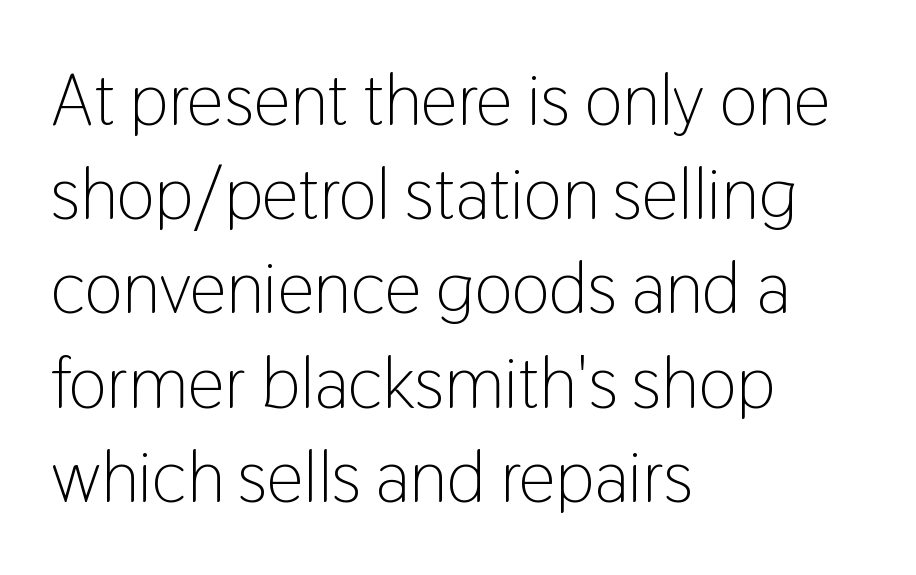
The image shows 73 px light, condensed sans-serif type, upright; set left-aligned, normal line spacing (1.29x), normal letter spacing, not underlined; low stroke contrast and a medium x-height.
